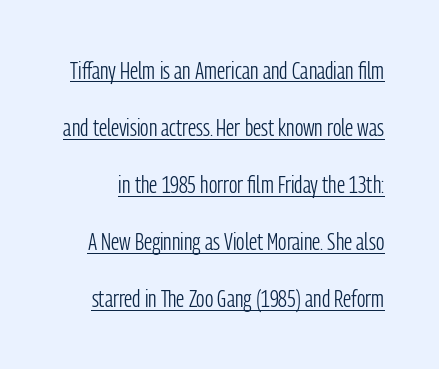
Q: Is the text bold? A: No.
Q: Is the text italic (slanted)? A: No, it is upright.
Q: Is the text underlined? A: Yes.
Q: Is the spacing between letters normal or unusually wide? A: Normal.
Q: Is the spacing between lines tight, normal or loose? A: Loose.
